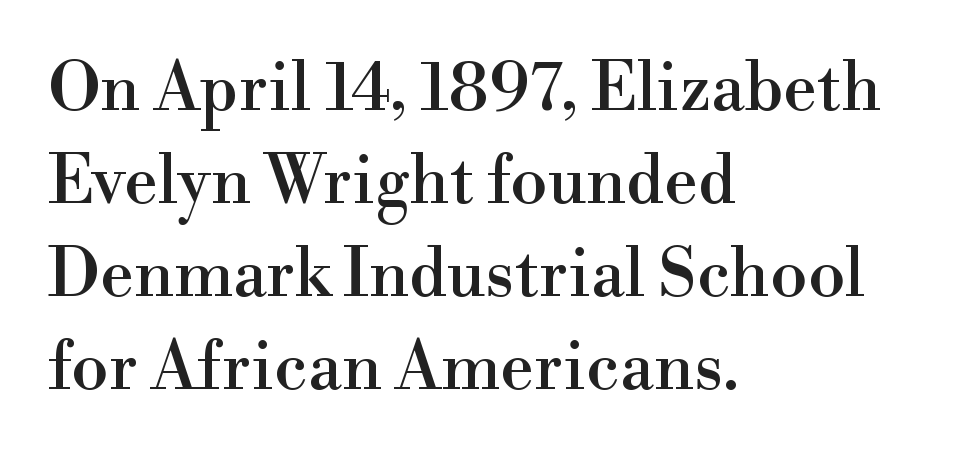
{"serif": "yes", "italic": "no", "width": "normal", "x_height": "small", "monospaced": "no", "underline": "no", "align": "left", "line_spacing": "normal", "line_spacing_ratio": 1.39, "letter_spacing": "normal", "letter_spacing_em": 0.0, "glyph_px": 67}
